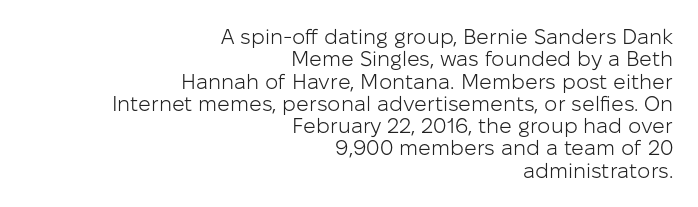
The image shows 21 px text type, upright; set right-aligned, tight line spacing (1.06x), normal letter spacing, not underlined.
